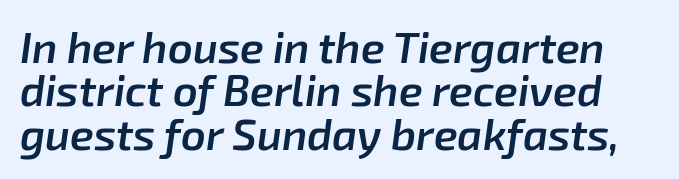
The image shows 43 px semibold type, italic (leaning right); set tight line spacing (1.01x), normal letter spacing, not underlined; low stroke contrast and a medium x-height.
